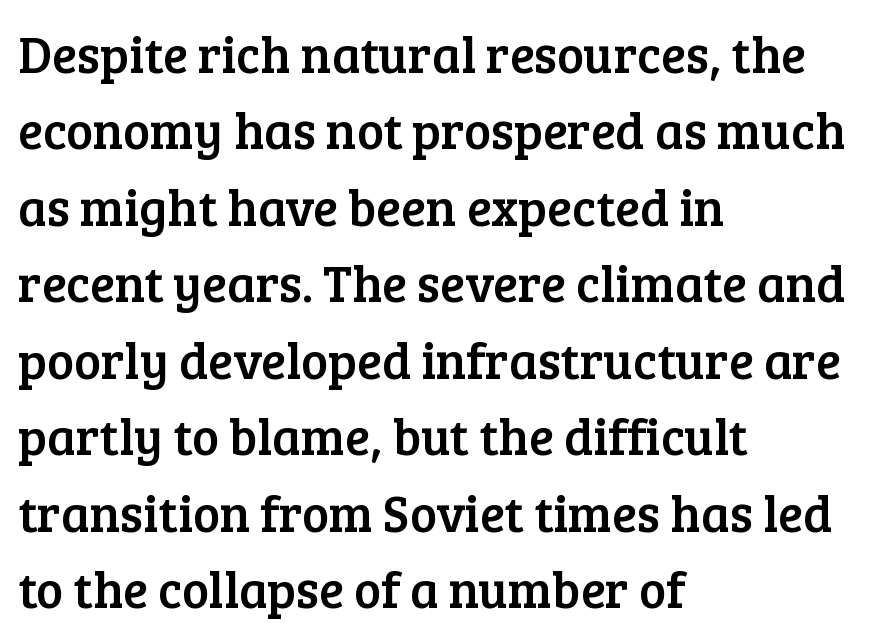
{"serif": "yes", "italic": "no", "width": "normal", "stroke_contrast": "low", "x_height": "medium", "monospaced": "no", "underline": "no", "align": "left", "line_spacing": "normal", "line_spacing_ratio": 1.5, "letter_spacing": "normal", "letter_spacing_em": 0.0, "glyph_px": 51}
